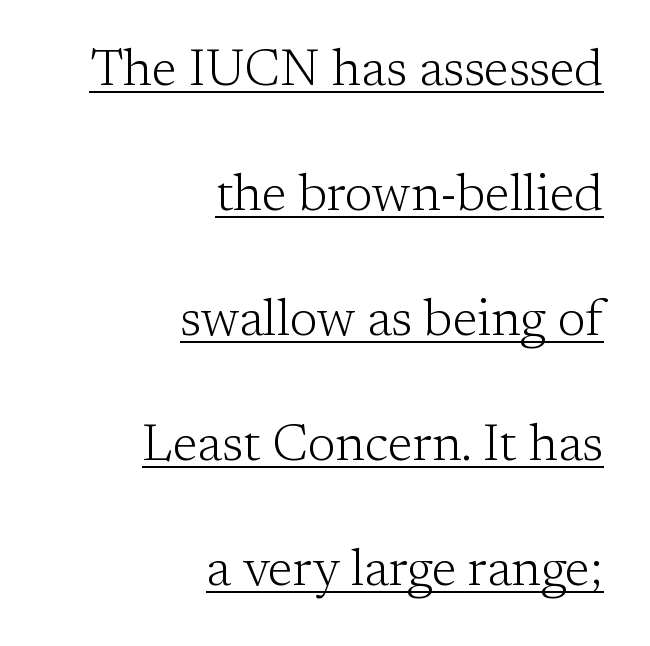
Q: Is the text bold? A: No.
Q: Is the text italic (slanted)? A: No, it is upright.
Q: Is the typeface a serif or a sans-serif typeface? A: Serif.
Q: Is the text underlined? A: Yes.
Q: How is the paragraph aligned? A: Right-aligned.
Q: Is the spacing between letters normal or unusually wide? A: Normal.
Q: Is the spacing between lines tight, normal or loose? A: Loose.
Q: Width (condensed, normal, or wide)? A: Normal.
Q: Stroke contrast? A: Low.
Q: x-height? A: Medium.
Q: Monospaced? A: No.
